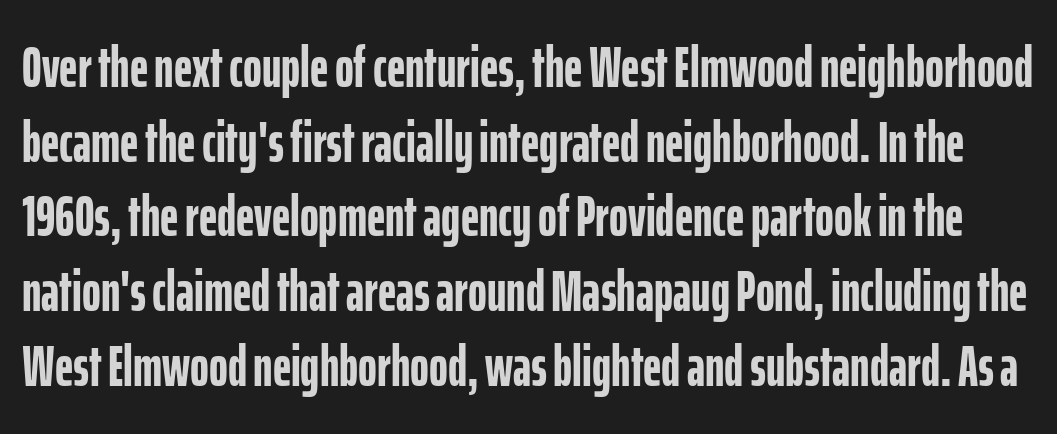
Q: Is the text bold? A: Yes.
Q: Is the text italic (slanted)? A: No, it is upright.
Q: Is the typeface a serif or a sans-serif typeface? A: Sans-serif.
Q: Is the text underlined? A: No.
Q: Is the spacing between letters normal or unusually wide? A: Normal.
Q: Is the spacing between lines tight, normal or loose? A: Normal.
Q: Width (condensed, normal, or wide)? A: Condensed.
Q: Stroke contrast? A: Low.
Q: x-height? A: Medium.
Q: Monospaced? A: No.
